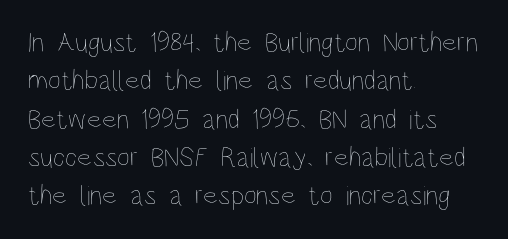
Line starts are locked; line ends wander. A quiet, ordinary-to-light weight characterises the typeface. This sample keeps an unexceptional amount of space between lines. This sample has the flowing, uneven cadence of proportional lettering.
